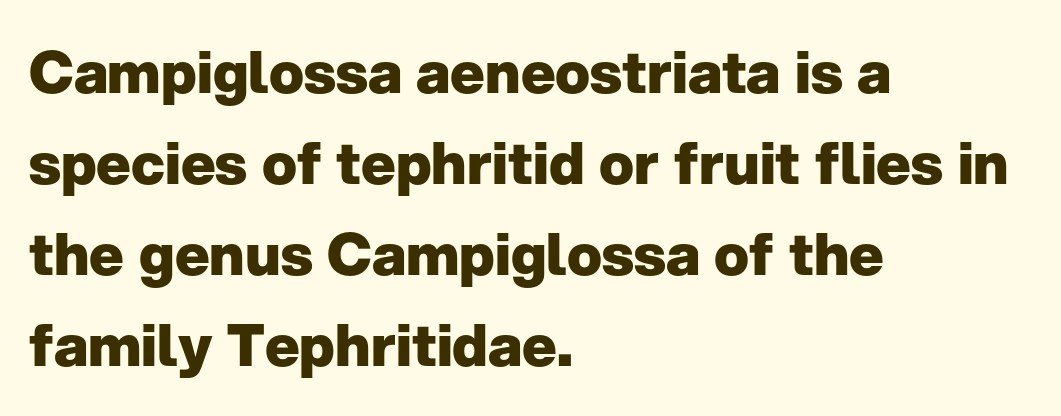
The image shows 58 px heavy sans-serif type, upright; set left-aligned, normal line spacing (1.57x), normal letter spacing, not underlined; low stroke contrast and a medium x-height.
